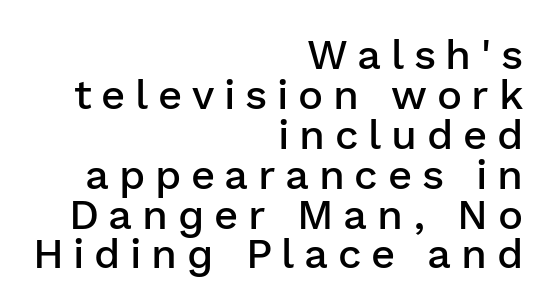
Q: Is the text bold? A: Semi-bold.
Q: Is the text italic (slanted)? A: No, it is upright.
Q: Is the typeface a serif or a sans-serif typeface? A: Sans-serif.
Q: Is the text underlined? A: No.
Q: How is the paragraph aligned? A: Right-aligned.
Q: Is the spacing between letters normal or unusually wide? A: Unusually wide.
Q: Is the spacing between lines tight, normal or loose? A: Tight.
Q: Width (condensed, normal, or wide)? A: Normal.
Q: Stroke contrast? A: Low.
Q: x-height? A: Medium.
Q: Monospaced? A: No.
